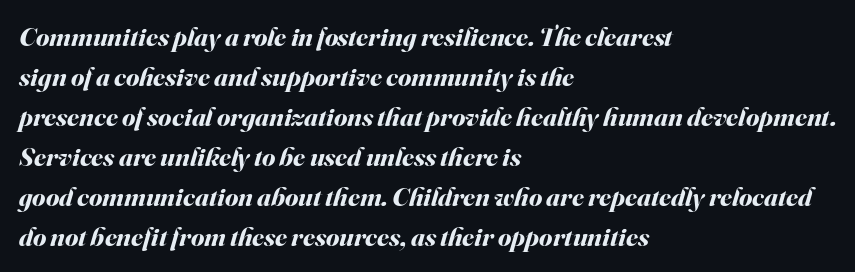
{"italic": "yes", "lean": "right", "slant_degrees": 16, "bold": "yes", "underline": "no", "align": "left", "line_spacing": "normal", "line_spacing_ratio": 1.48, "letter_spacing": "normal", "letter_spacing_em": 0.0, "glyph_px": 27}
